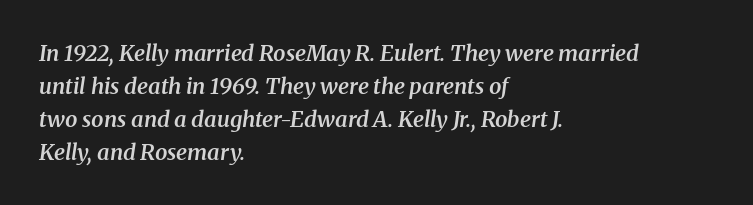
Is there much room between lines? A standard amount, neither cramped nor airy. Line beginnings align vertically; line endings do not. Does the weight exceed regular? Yes, but only to semibold. Descender tails drop into unmarked territory.
